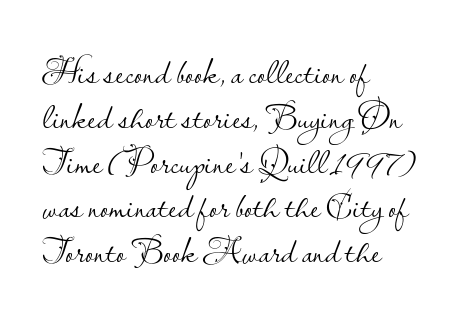
The image shows 37 px light sans-serif type; set left-aligned, line spacing 1.21x, normal letter spacing, not underlined; low stroke contrast and a small x-height.
